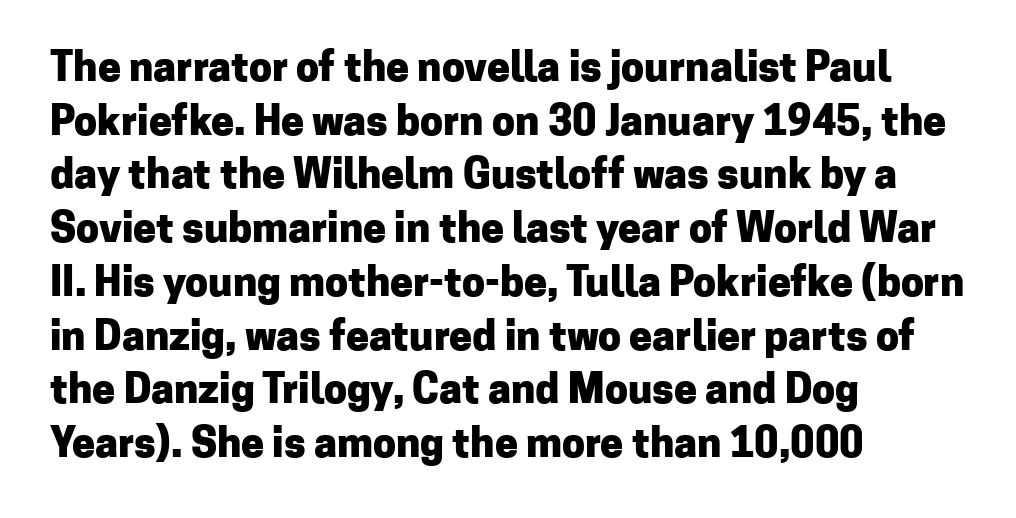
Q: Is the text bold? A: Yes.
Q: Is the text italic (slanted)? A: No, it is upright.
Q: Is the typeface a serif or a sans-serif typeface? A: Sans-serif.
Q: Is the text underlined? A: No.
Q: How is the paragraph aligned? A: Left-aligned.
Q: Is the spacing between letters normal or unusually wide? A: Normal.
Q: Is the spacing between lines tight, normal or loose? A: Normal.
Q: Width (condensed, normal, or wide)? A: Normal.
Q: Stroke contrast? A: Low.
Q: x-height? A: Medium.
Q: Monospaced? A: No.
